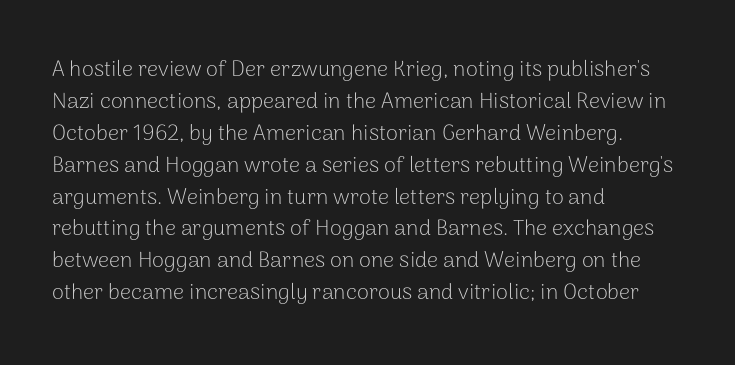
The image shows 22 px text type, upright; set left-aligned, normal line spacing (1.45x), normal letter spacing, not underlined.
